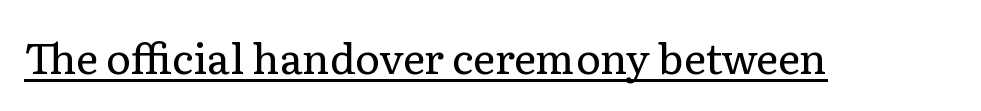
Letters have the restrained weight of plain body copy at most. This sample has the flowing, uneven cadence of proportional lettering. You could call the tracking neutral — neither tight nor loose. The letters stand upright; this is a roman face. The passage shown is underscored from start to finish. Examine the stroke ends and you'll spot serifs.
